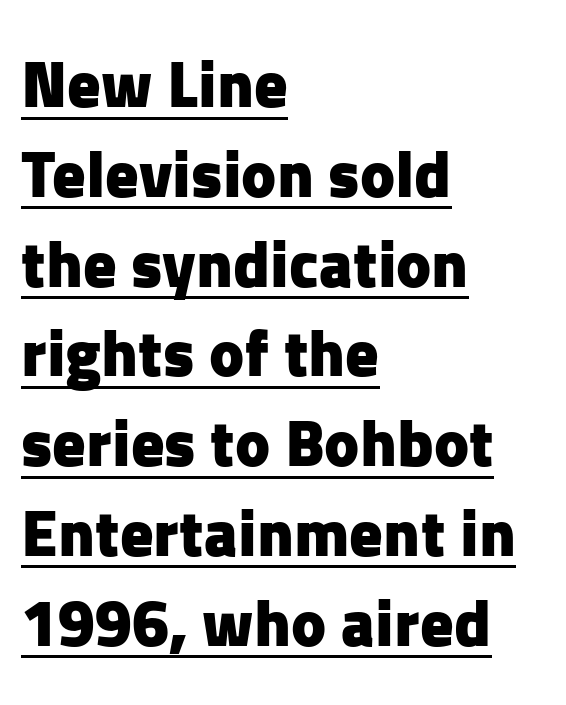
{"serif": "no", "italic": "no", "bold": "yes", "weight": "heavy", "width": "normal", "stroke_contrast": "low", "x_height": "medium", "monospaced": "no", "underline": "yes", "align": "left", "line_spacing": "normal", "line_spacing_ratio": 1.36, "letter_spacing": "normal", "letter_spacing_em": 0.0, "glyph_px": 66}
